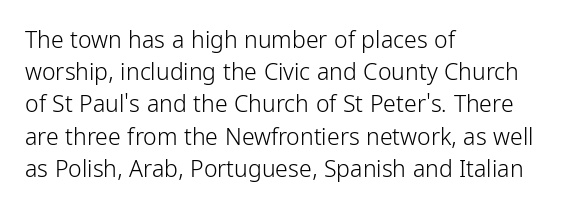
Regarding leading, the lines here are spaced in the standard way. The setting favours the left margin, as ordinary paragraphs usually do. The typeface has the unassuming heft of standard copy or less. The tracking reads as untouched default to a designer's eye. Type without underlining. Vertical strokes here are truly vertical.
